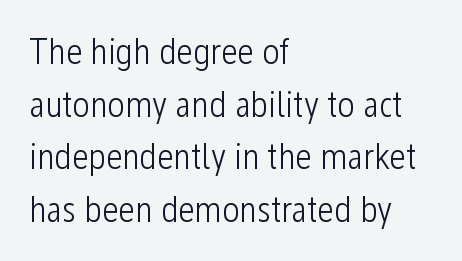
{"serif": "no", "italic": "no", "bold": "no", "weight": "light", "width": "condensed", "stroke_contrast": "low", "x_height": "medium", "monospaced": "no", "underline": "no", "align": "left", "line_spacing": "normal", "line_spacing_ratio": 1.42, "letter_spacing": "normal", "letter_spacing_em": 0.0, "glyph_px": 37}
